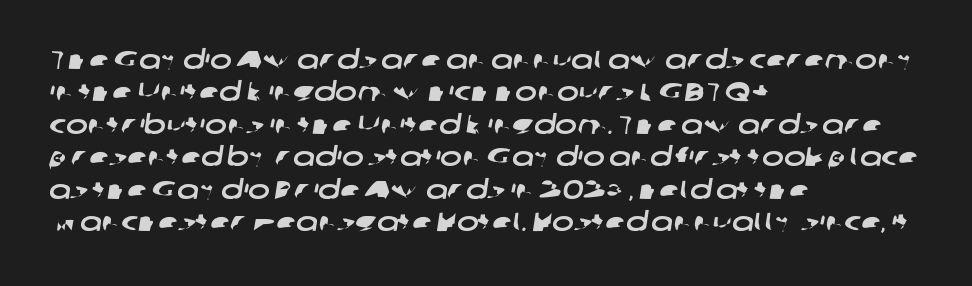
Q: Is the text underlined? A: No.
Q: How is the paragraph aligned? A: Left-aligned.
Q: Is the spacing between letters normal or unusually wide? A: Normal.
Q: Is the spacing between lines tight, normal or loose? A: Normal.
